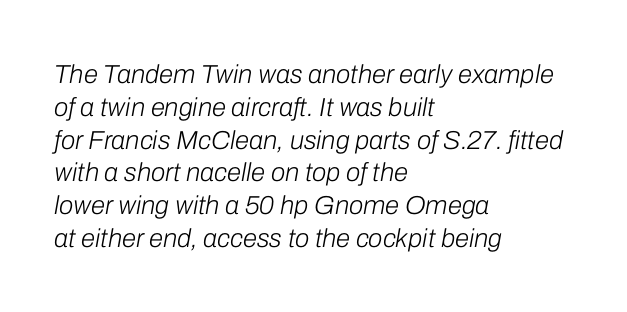
{"italic": "yes", "lean": "right", "slant_degrees": 10, "bold": "no", "underline": "no", "align": "left", "line_spacing": "normal", "line_spacing_ratio": 1.26, "letter_spacing": "normal", "letter_spacing_em": 0.0, "glyph_px": 26}
